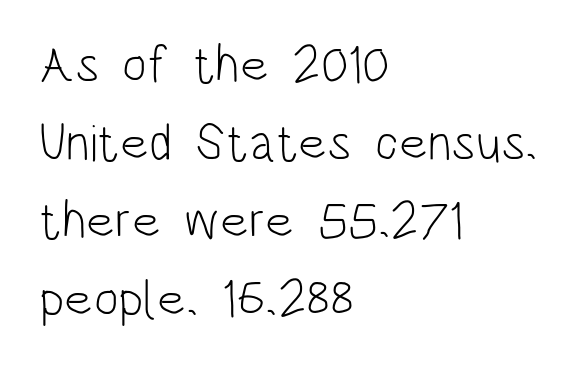
Q: Is the text bold? A: No.
Q: Is the text italic (slanted)? A: No, it is upright.
Q: Is the typeface a serif or a sans-serif typeface? A: Sans-serif.
Q: Is the text underlined? A: No.
Q: How is the paragraph aligned? A: Left-aligned.
Q: Is the spacing between letters normal or unusually wide? A: Normal.
Q: Is the spacing between lines tight, normal or loose? A: Normal.
Q: Width (condensed, normal, or wide)? A: Condensed.
Q: Stroke contrast? A: Low.
Q: x-height? A: Large.
Q: Monospaced? A: No.
